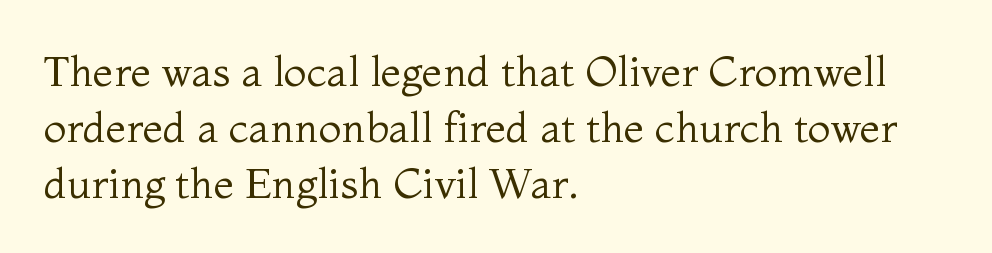
Q: Is the text bold? A: No.
Q: Is the text italic (slanted)? A: No, it is upright.
Q: Is the typeface a serif or a sans-serif typeface? A: Serif.
Q: Is the text underlined? A: No.
Q: How is the paragraph aligned? A: Left-aligned.
Q: Is the spacing between letters normal or unusually wide? A: Normal.
Q: Is the spacing between lines tight, normal or loose? A: Normal.
Q: Width (condensed, normal, or wide)? A: Normal.
Q: Stroke contrast? A: Medium.
Q: x-height? A: Medium.
Q: Monospaced? A: No.
